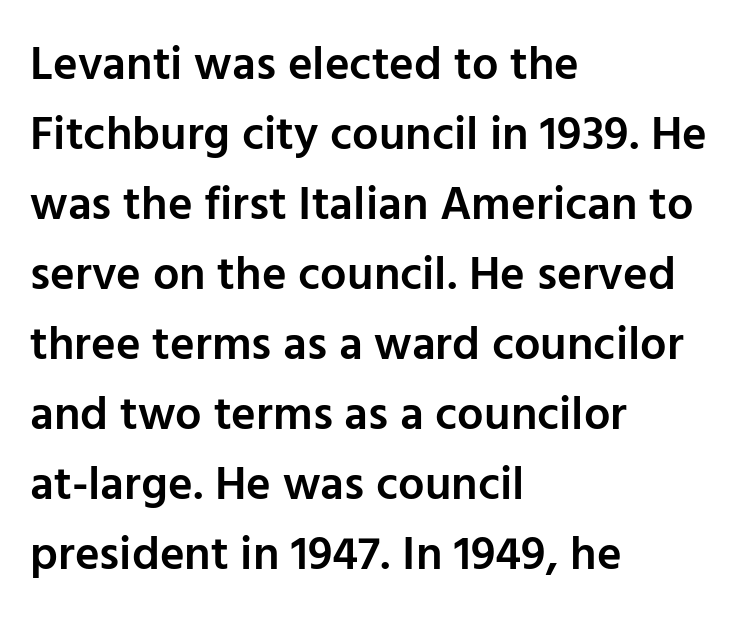
{"serif": "no", "italic": "no", "bold": "semi", "weight": "semibold", "width": "normal", "stroke_contrast": "low", "x_height": "medium", "monospaced": "no", "underline": "no", "align": "left", "line_spacing": "normal", "line_spacing_ratio": 1.49, "letter_spacing": "normal", "letter_spacing_em": 0.0, "glyph_px": 47}
